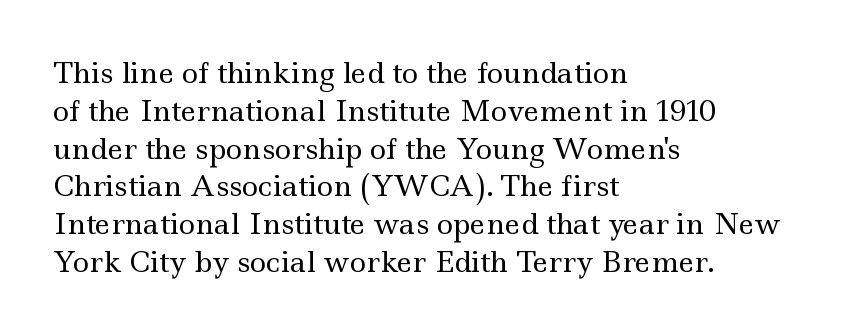
{"serif": "yes", "italic": "no", "bold": "no", "weight": "regular", "width": "wide", "x_height": "small", "monospaced": "no", "underline": "no", "align": "left", "line_spacing": "normal", "line_spacing_ratio": 1.35, "letter_spacing": "normal", "letter_spacing_em": 0.0, "glyph_px": 28}
